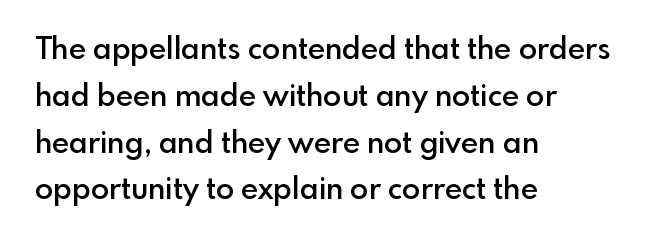
The image shows 30 px semibold sans-serif type, upright; set left-aligned, normal line spacing (1.56x), normal letter spacing, not underlined; a small x-height.
